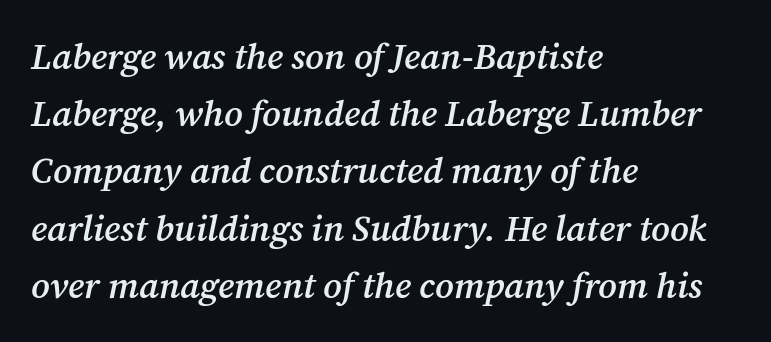
A somewhat darkened texture: the type is semibold rather than bold. Each line starts at the same left margin while the right side varies. Students, note that the glyphs here touch the page at normal intervals. Evenly set lines give the paragraph a standard silhouette. Little horizontal feet cap the strokes, marking this as serif type.
